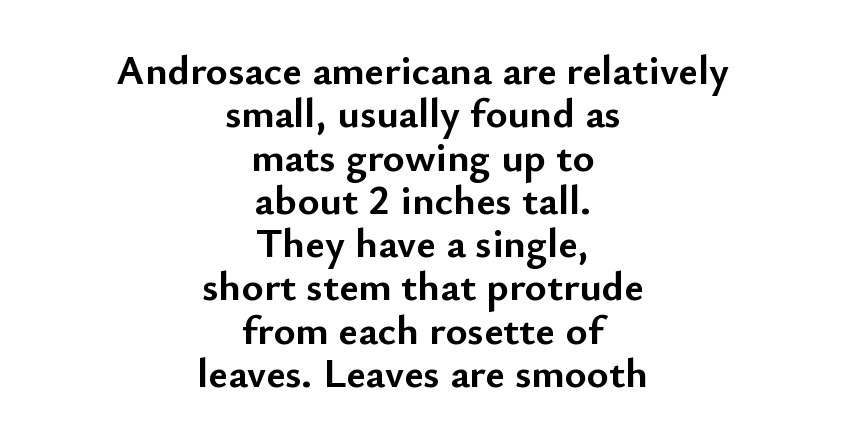
{"serif": "no", "italic": "no", "bold": "yes", "weight": "semibold", "width": "normal", "stroke_contrast": "low", "x_height": "small", "monospaced": "no", "underline": "no", "align": "center", "line_spacing": "tight", "line_spacing_ratio": 1.03, "letter_spacing": "normal", "letter_spacing_em": 0.0, "glyph_px": 42}
